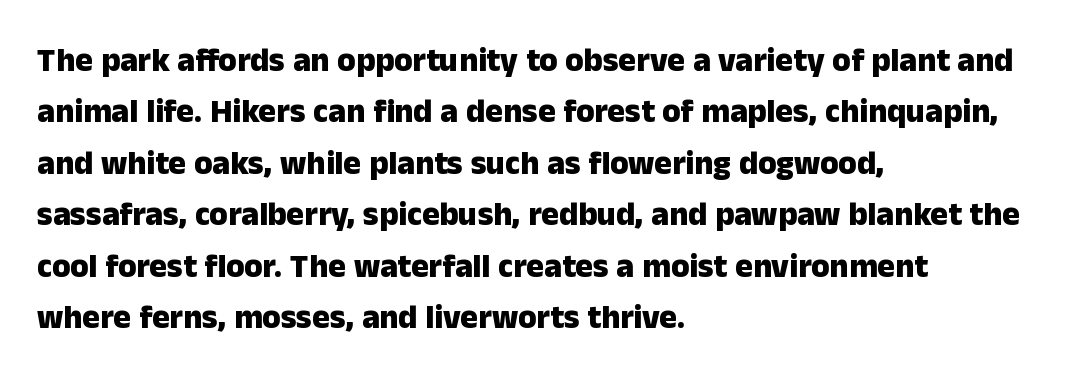
The face used here has the dense, thick strokes of a bold. The rendering uses natural spacing where letterforms have individual widths. The ragged edge is on the right, which tells us the setting is flush left. Observe the absence of serifs on each vertical stroke in this sample.
